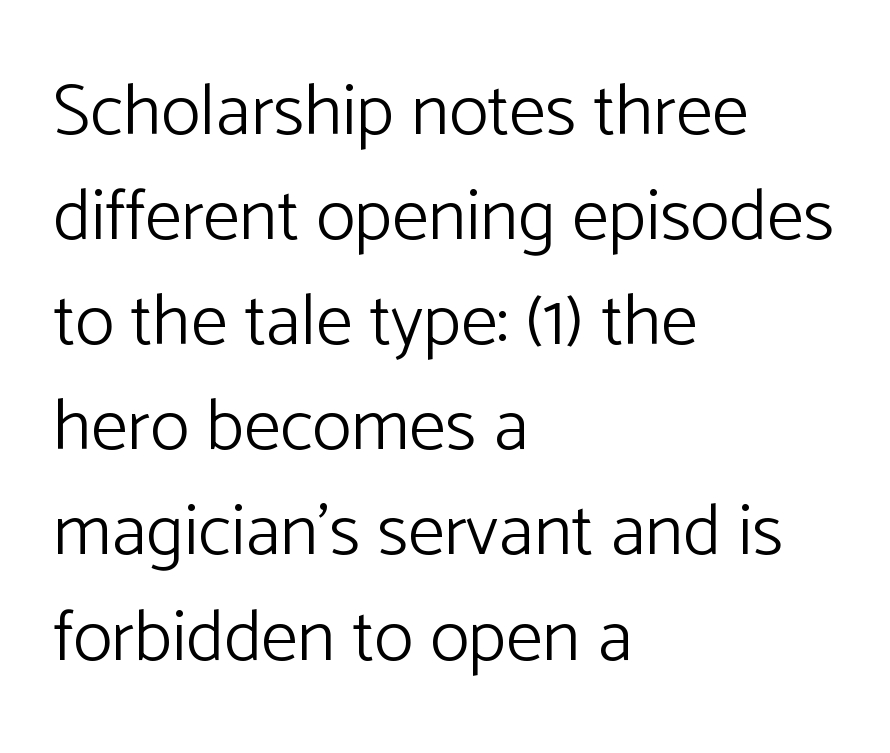
Each letter keeps its own natural width here, so spacing adapts to shape. You can tell it's not italic because the verticals are truly vertical. Summary of weight: not heavy and not bold. Interline gaps are of average width in this sample. Anything drawn beneath the words? Only blank space. Type style note: lacks serifs.
